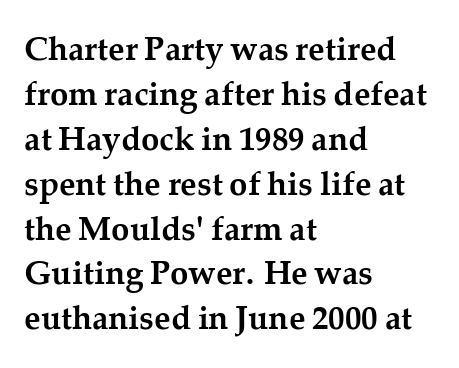
Where is the straight margin? On the left. The vertical gap from one line to the next is medium. Strokes here are thick enough to call this a true bold. The rendering keeps characters at their native spacing.
